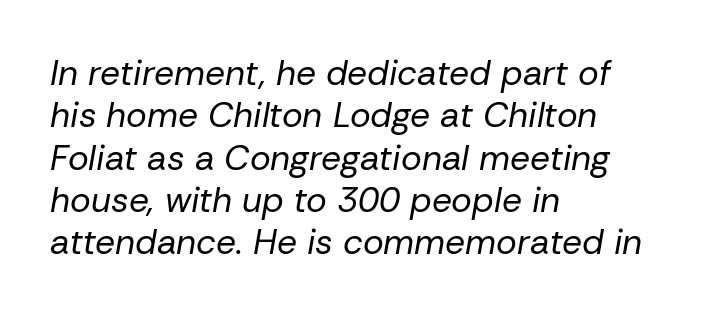
Nobody touched the tracking dial on this one. Stem width sits at or under what a default text font uses. Each line starts at the same left margin while the right side varies. Is this a fixed-width face? No — the glyphs have proportional, varying widths. The passage shown is not underscored anywhere. These lines were composed using italics.
